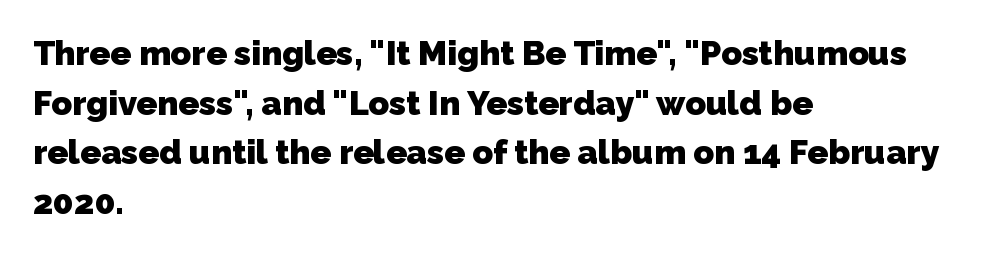
Q: Is the text bold? A: Yes.
Q: Is the typeface a serif or a sans-serif typeface? A: Sans-serif.
Q: Is the text underlined? A: No.
Q: How is the paragraph aligned? A: Left-aligned.
Q: Is the spacing between letters normal or unusually wide? A: Normal.
Q: Is the spacing between lines tight, normal or loose? A: Normal.
Q: Width (condensed, normal, or wide)? A: Normal.
Q: Stroke contrast? A: Low.
Q: x-height? A: Medium.
Q: Monospaced? A: No.
